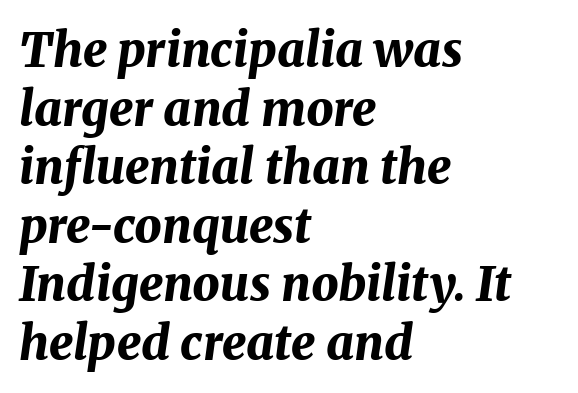
{"italic": "yes", "lean": "right", "slant_degrees": 8, "bold": "yes", "weight": "bold", "width": "normal", "stroke_contrast": "medium", "x_height": "medium", "monospaced": "no", "underline": "no", "align": "left", "line_spacing_ratio": 1.22, "letter_spacing": "normal", "letter_spacing_em": 0.0, "glyph_px": 48}
